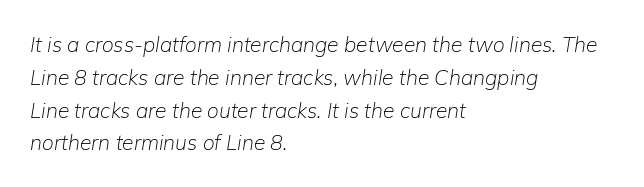
{"italic": "yes", "lean": "right", "slant_degrees": 9, "bold": "no", "underline": "no", "align": "left", "line_spacing": "normal", "line_spacing_ratio": 1.56, "letter_spacing": "normal", "letter_spacing_em": 0.0, "glyph_px": 21}
